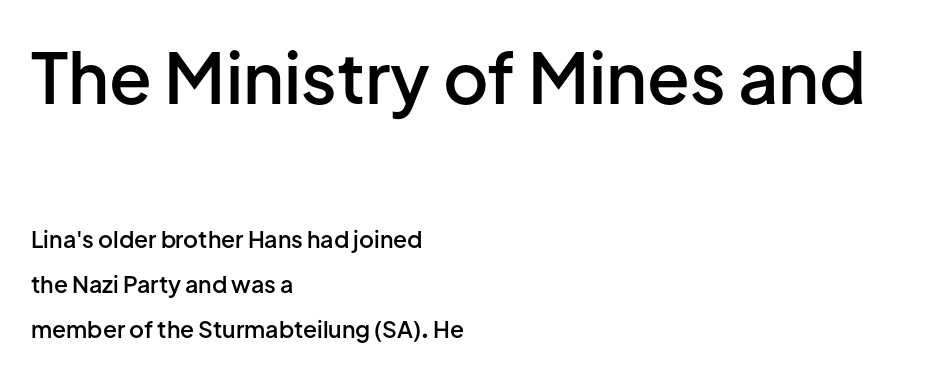
{"serif": "no", "italic": "no", "bold": "semi", "weight": "semibold", "width": "normal", "stroke_contrast": "low", "x_height": "medium", "monospaced": "no", "underline": "no", "align": "left", "line_spacing": "loose", "line_spacing_ratio": 1.96, "letter_spacing": "normal", "letter_spacing_em": 0.0, "larger_block": "first", "size_ratio": 3.04, "glyph_px": 70}
